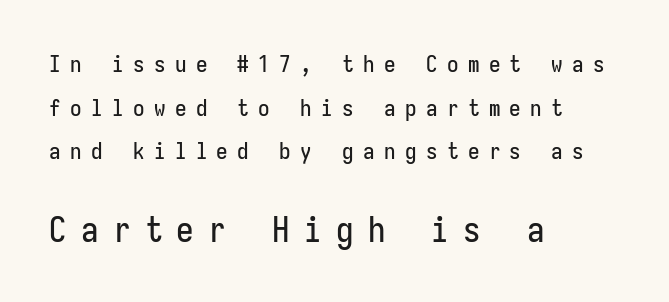
{"serif": "no", "italic": "no", "width": "condensed", "stroke_contrast": "low", "x_height": "medium", "monospaced": "yes", "underline": "no", "align": "left", "line_spacing": "loose", "line_spacing_ratio": 1.9, "letter_spacing": "wide", "letter_spacing_em": 0.41, "larger_block": "second", "size_ratio": 1.52, "glyph_px": 35}
